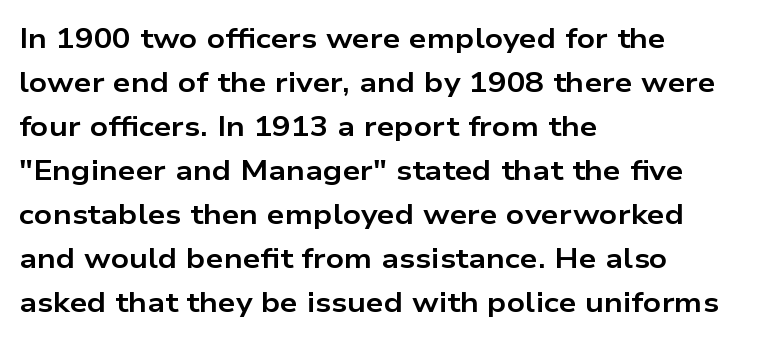
{"serif": "no", "italic": "no", "bold": "yes", "weight": "bold", "width": "wide", "stroke_contrast": "low", "x_height": "medium", "monospaced": "no", "underline": "no", "align": "left", "line_spacing": "normal", "line_spacing_ratio": 1.57, "letter_spacing": "normal", "letter_spacing_em": 0.0, "glyph_px": 28}
